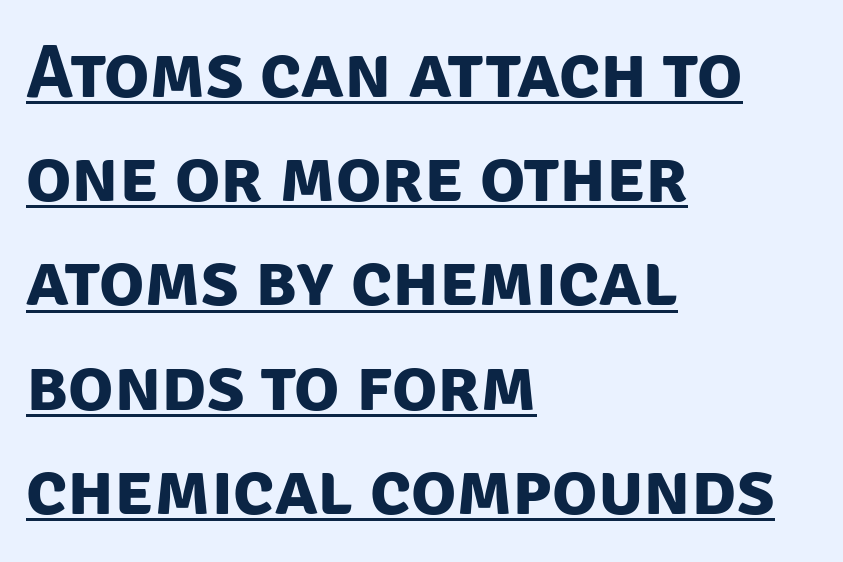
The image shows 75 px bold sans-serif type; set left-aligned, normal line spacing (1.39x), normal letter spacing, underlined; low stroke contrast and a large x-height.
